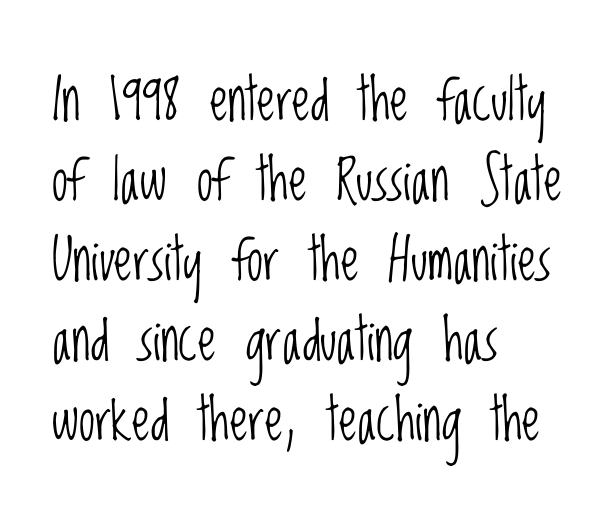
Q: Is the text bold? A: No.
Q: Is the text italic (slanted)? A: No, it is upright.
Q: Is the typeface a serif or a sans-serif typeface? A: Sans-serif.
Q: Is the text underlined? A: No.
Q: How is the paragraph aligned? A: Left-aligned.
Q: Is the spacing between letters normal or unusually wide? A: Normal.
Q: Is the spacing between lines tight, normal or loose? A: Normal.
Q: Width (condensed, normal, or wide)? A: Condensed.
Q: Stroke contrast? A: Low.
Q: x-height? A: Large.
Q: Monospaced? A: No.
